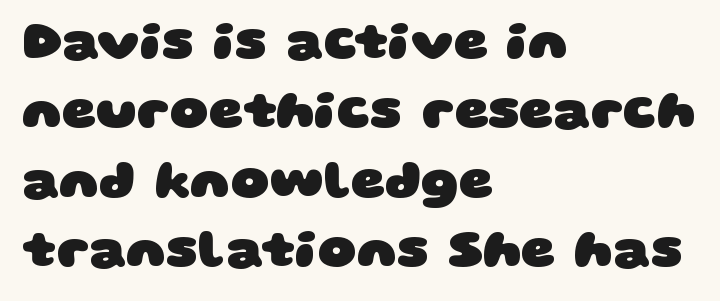
The image shows 53 px heavy, wide sans-serif type; set left-aligned, normal line spacing (1.31x), normal letter spacing, not underlined; low stroke contrast and a large x-height.
